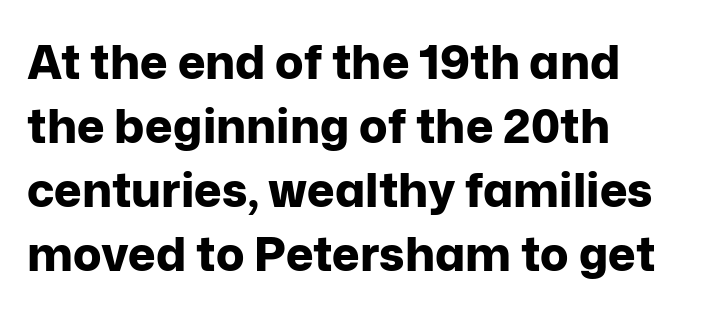
{"serif": "no", "italic": "no", "bold": "yes", "weight": "bold", "width": "normal", "stroke_contrast": "low", "x_height": "medium", "monospaced": "no", "underline": "no", "align": "left", "line_spacing": "normal", "line_spacing_ratio": 1.36, "letter_spacing": "normal", "letter_spacing_em": 0.0, "glyph_px": 47}
